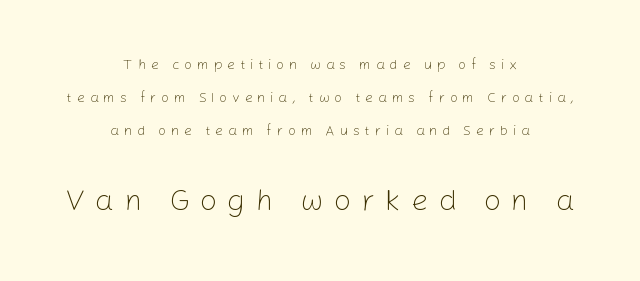
Has an underline been added? It has not. Leading is clearly above the norm, producing a sparse column. Character size in the trailing block exceeds that of the leading block. Grotesque or geometric, the face here clearly has no serifs. The passage is arranged like a title page — every line centered. Unlike italic type, these characters show no tilt at all.
